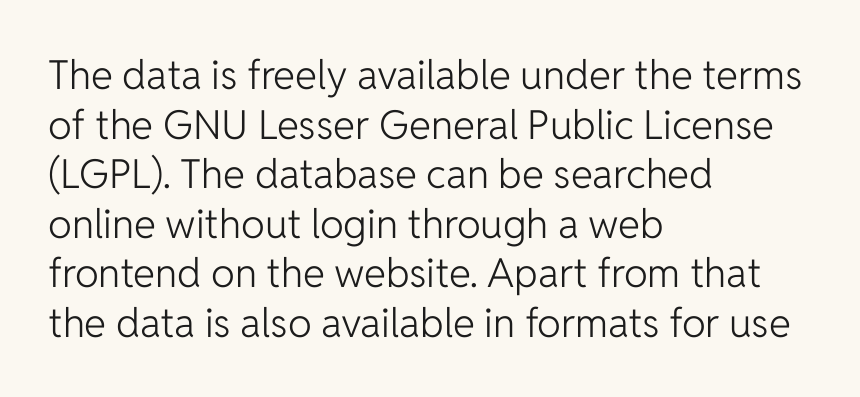
Heaviness? Minimal to ordinary, like unemphasized prose. Glyph-to-glyph distance matches everyday printed text. Quick note: underline off. Spacing verdict: proportional, widths tailored to each character. Each line starts at the same left margin while the right side varies. Check where the strokes stop: nothing finishes them off — pure sans.
